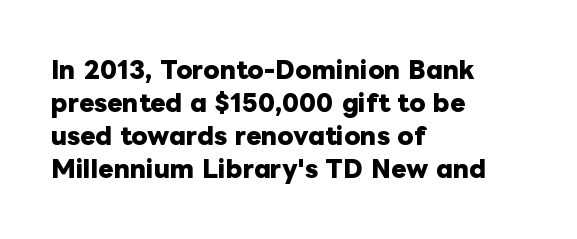
Q: Is the text bold? A: Yes.
Q: Is the text italic (slanted)? A: No, it is upright.
Q: Is the text underlined? A: No.
Q: How is the paragraph aligned? A: Left-aligned.
Q: Is the spacing between letters normal or unusually wide? A: Normal.
Q: Is the spacing between lines tight, normal or loose? A: Normal.
